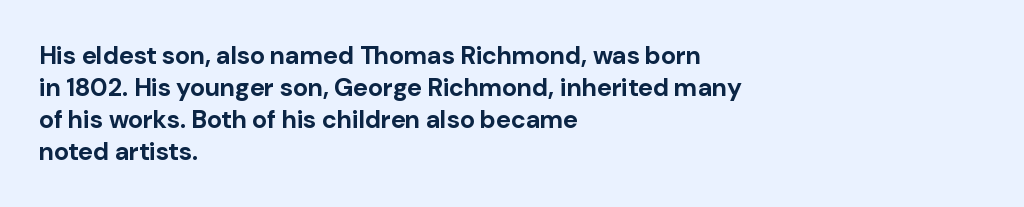
The typesetter chose a ragged-right arrangement here. The line texture is even and compact thanks to regular tracking. Summary of weight: heavy, a full bold. Vertically, the passage feels balanced, rows spaced as you'd expect. In terms of posture, this sample is upright.
